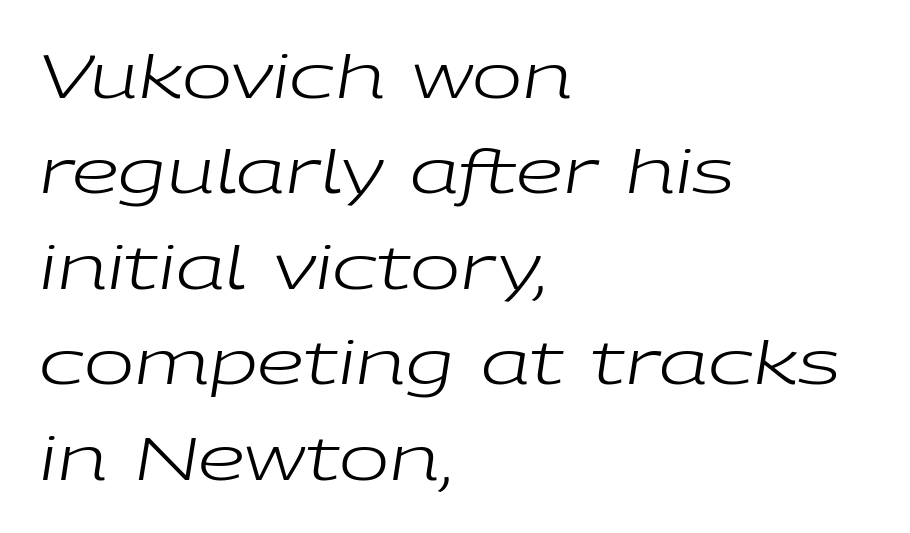
Decoration check: the copy has no underline. The horizontal fit of the characters is conventional and even. The text carries the slant typical of an italic or oblique font. Vertical spacing — default. Notice how the passage keeps a crisp vertical edge on the left only. Proportional: the letters do not fall into vertical columns.
